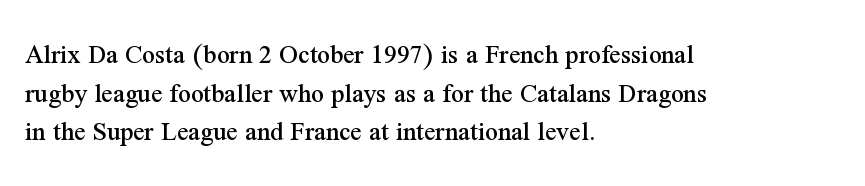
Q: Is the text italic (slanted)? A: No, it is upright.
Q: Is the typeface a serif or a sans-serif typeface? A: Serif.
Q: Is the text underlined? A: No.
Q: How is the paragraph aligned? A: Left-aligned.
Q: Is the spacing between letters normal or unusually wide? A: Normal.
Q: Is the spacing between lines tight, normal or loose? A: Normal.
Q: Width (condensed, normal, or wide)? A: Normal.
Q: Stroke contrast? A: Medium.
Q: x-height? A: Medium.
Q: Monospaced? A: No.
